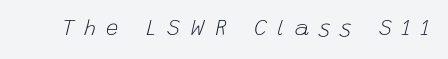
{"italic": "yes", "lean": "right", "slant_degrees": 15, "bold": "no", "underline": "no", "letter_spacing": "wide", "letter_spacing_em": 0.47, "glyph_px": 22}
